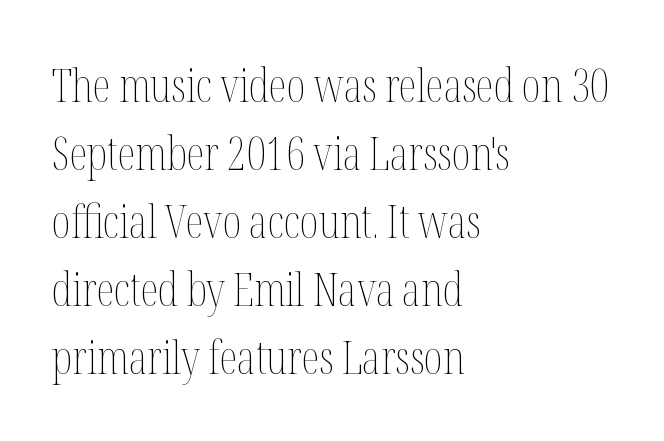
Italic? Not at all — the glyphs are vertical. The typesetter chose a ragged-right arrangement here. Weight class: somewhere from thin through regular. You could not count columns in this text — the font is proportionally spaced. Interline gaps are of average width in this sample.
